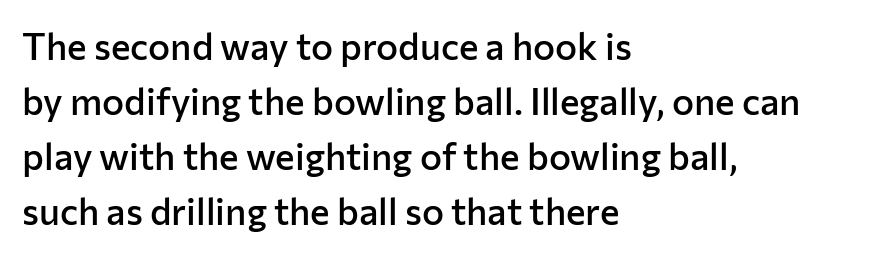
{"serif": "no", "italic": "no", "bold": "semi", "weight": "semibold", "width": "normal", "stroke_contrast": "low", "x_height": "medium", "monospaced": "no", "underline": "no", "align": "left", "line_spacing": "normal", "line_spacing_ratio": 1.49, "letter_spacing": "normal", "letter_spacing_em": 0.0, "glyph_px": 37}
